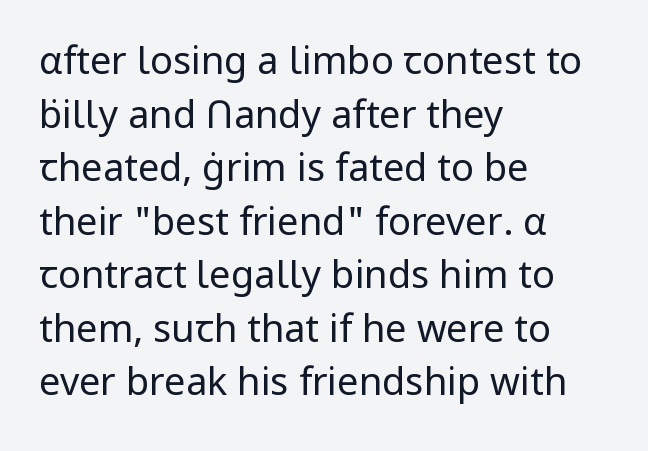
The image shows 38 px regular-weight sans-serif type, upright; set left-aligned, normal line spacing (1.41x), normal letter spacing, not underlined; low stroke contrast and a medium x-height.
